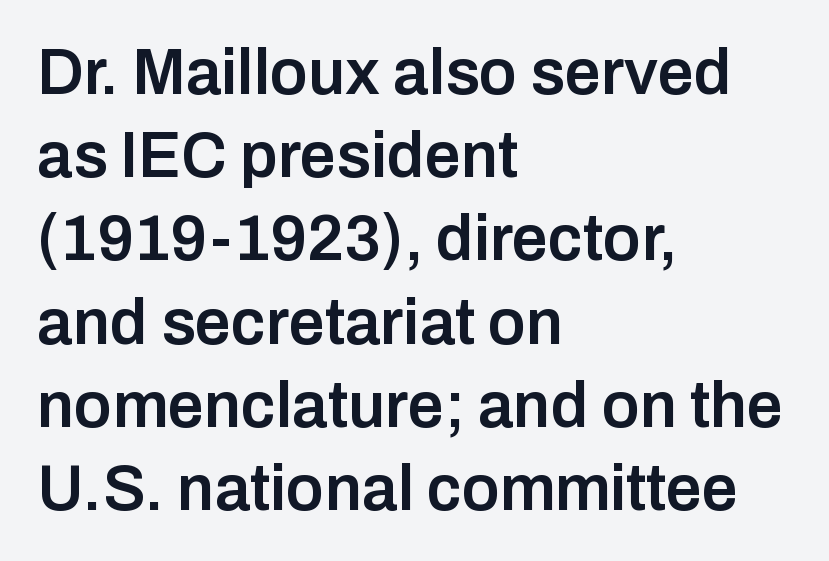
Q: Is the text bold? A: Semi-bold.
Q: Is the text italic (slanted)? A: No, it is upright.
Q: Is the typeface a serif or a sans-serif typeface? A: Sans-serif.
Q: Is the text underlined? A: No.
Q: How is the paragraph aligned? A: Left-aligned.
Q: Is the spacing between letters normal or unusually wide? A: Normal.
Q: Is the spacing between lines tight, normal or loose? A: Normal.
Q: Width (condensed, normal, or wide)? A: Normal.
Q: Stroke contrast? A: Low.
Q: x-height? A: Medium.
Q: Monospaced? A: No.
